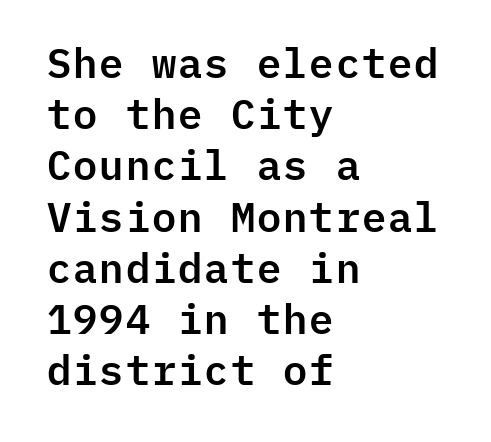
The image shows 41 px sans-serif type, upright, monospaced; set left-aligned, normal line spacing (1.25x), normal letter spacing, not underlined; low stroke contrast and a medium x-height.
